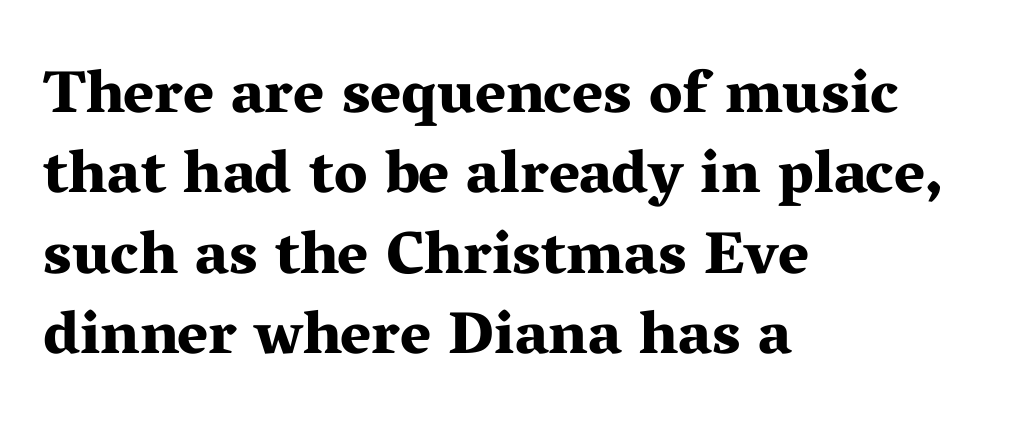
{"serif": "yes", "italic": "no", "bold": "yes", "weight": "bold", "width": "wide", "stroke_contrast": "medium", "x_height": "medium", "monospaced": "no", "underline": "no", "align": "left", "line_spacing": "normal", "line_spacing_ratio": 1.34, "letter_spacing": "normal", "letter_spacing_em": 0.0, "glyph_px": 60}
